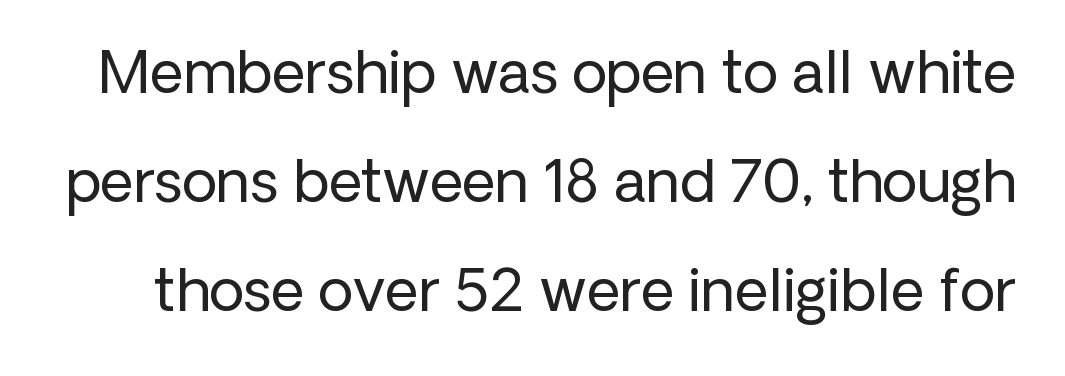
Serif or sans? Sans — the stroke terminals are bare. Varying glyph widths throughout — classic text-font behaviour. Each row of text sits above clean, open space. Weight: in the light-to-regular range.
